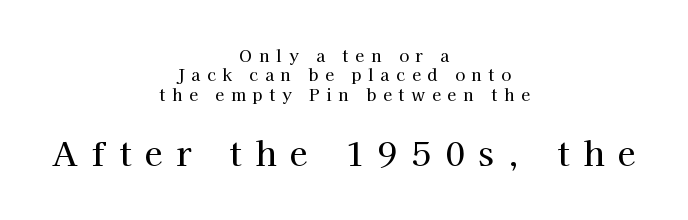
{"serif": "yes", "italic": "no", "width": "normal", "stroke_contrast": "high", "x_height": "medium", "monospaced": "no", "underline": "no", "align": "center", "line_spacing_ratio": 1.21, "letter_spacing": "wide", "letter_spacing_em": 0.43, "larger_block": "second", "size_ratio": 2.06, "glyph_px": 33}
